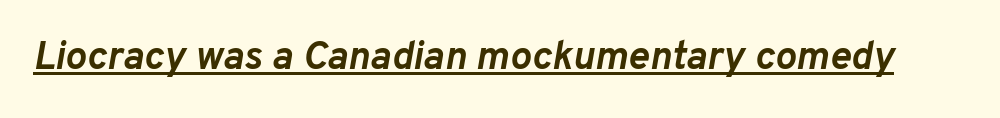
The image shows 40 px semibold type, italic (leaning right); set normal letter spacing, underlined; low stroke contrast and a medium x-height.
